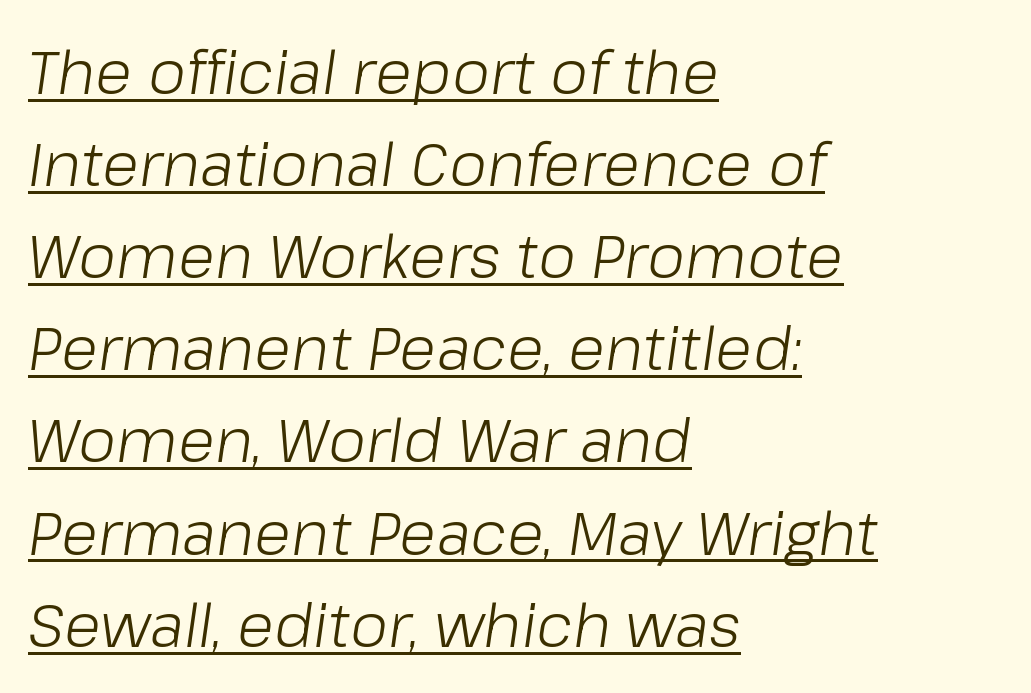
The image shows 61 px light type, italic (leaning right); set left-aligned, normal line spacing (1.51x), normal letter spacing, underlined; low stroke contrast and a medium x-height.
